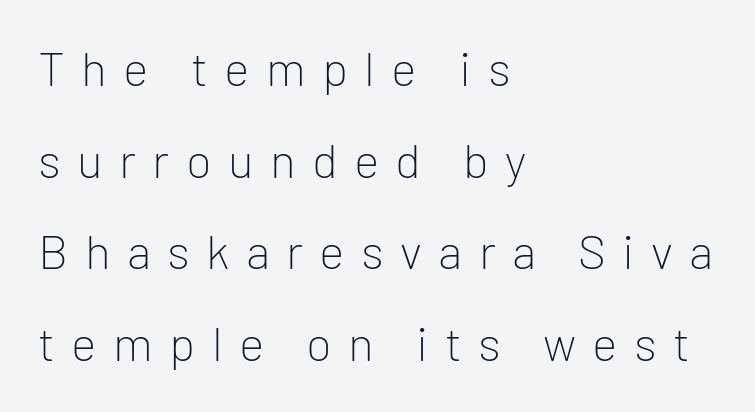
{"serif": "no", "italic": "no", "bold": "no", "weight": "light", "width": "normal", "stroke_contrast": "low", "x_height": "medium", "monospaced": "no", "underline": "no", "align": "left", "line_spacing": "loose", "line_spacing_ratio": 1.91, "letter_spacing": "wide", "letter_spacing_em": 0.34, "glyph_px": 48}
